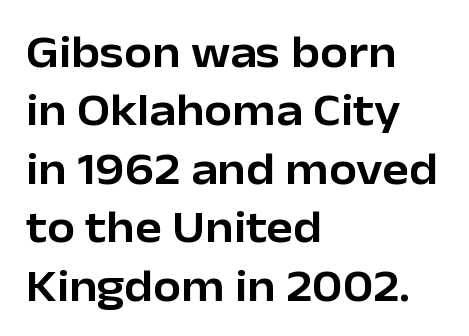
Rows of type keep a routine distance in the vertical direction. Check where the strokes stop: nothing finishes them off — pure sans. Does extra space separate the letters? No, they use regular spacing. Every character sits straight up, as roman type does.
